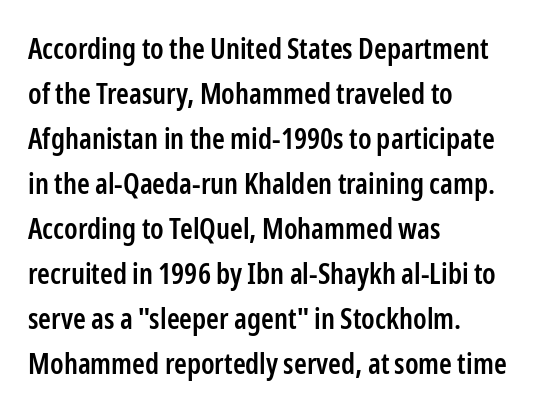
Q: Is the text bold? A: Semi-bold.
Q: Is the text italic (slanted)? A: No, it is upright.
Q: Is the typeface a serif or a sans-serif typeface? A: Sans-serif.
Q: Is the text underlined? A: No.
Q: How is the paragraph aligned? A: Left-aligned.
Q: Is the spacing between letters normal or unusually wide? A: Normal.
Q: Is the spacing between lines tight, normal or loose? A: Normal.
Q: Width (condensed, normal, or wide)? A: Condensed.
Q: Stroke contrast? A: Low.
Q: x-height? A: Medium.
Q: Monospaced? A: No.
